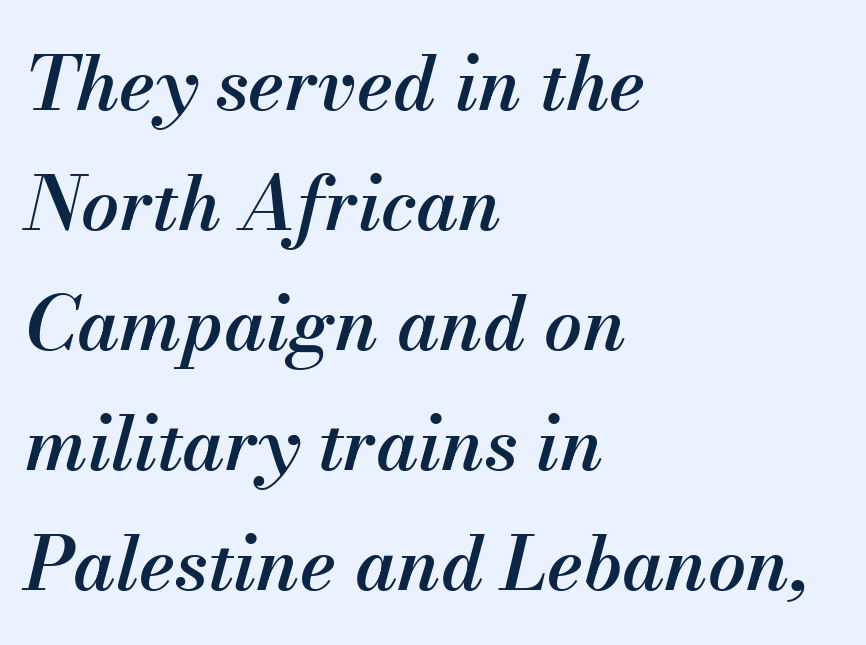
The image shows 75 px semibold type, italic (leaning right); set left-aligned, normal line spacing (1.6x), normal letter spacing, not underlined; medium stroke contrast and a small x-height.
